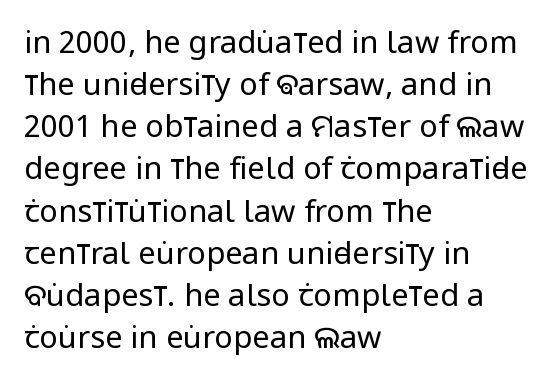
Q: Is the text bold? A: No.
Q: Is the text italic (slanted)? A: No, it is upright.
Q: Is the typeface a serif or a sans-serif typeface? A: Sans-serif.
Q: Is the text underlined? A: No.
Q: How is the paragraph aligned? A: Left-aligned.
Q: Is the spacing between letters normal or unusually wide? A: Normal.
Q: Is the spacing between lines tight, normal or loose? A: Normal.
Q: Width (condensed, normal, or wide)? A: Condensed.
Q: Stroke contrast? A: Low.
Q: x-height? A: Large.
Q: Monospaced? A: No.
